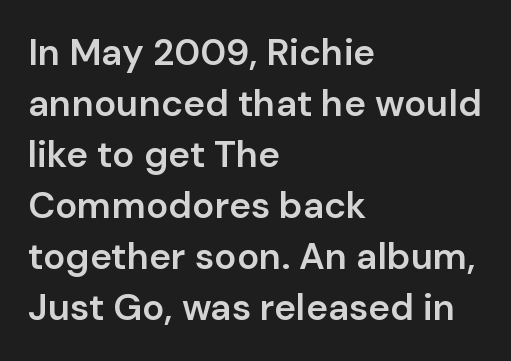
{"serif": "no", "italic": "no", "bold": "semi", "weight": "semibold", "width": "normal", "stroke_contrast": "low", "x_height": "medium", "monospaced": "no", "underline": "no", "align": "left", "line_spacing": "normal", "line_spacing_ratio": 1.38, "letter_spacing": "normal", "letter_spacing_em": 0.0, "glyph_px": 37}
